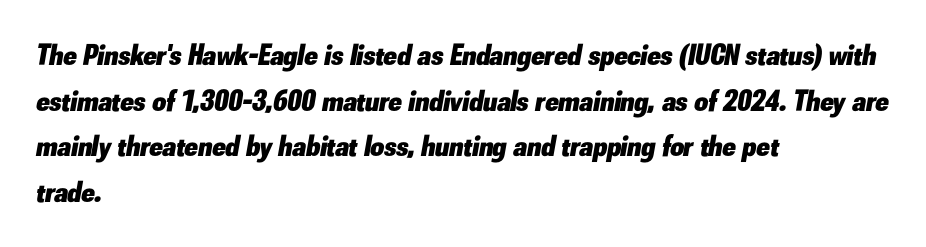
Q: Is the text bold? A: Yes.
Q: Is the text italic (slanted)? A: Yes, it leans right by about 10 degrees.
Q: Is the text underlined? A: No.
Q: How is the paragraph aligned? A: Left-aligned.
Q: Is the spacing between letters normal or unusually wide? A: Normal.
Q: Is the spacing between lines tight, normal or loose? A: Normal.
Q: Width (condensed, normal, or wide)? A: Normal.
Q: Stroke contrast? A: Low.
Q: x-height? A: Small.
Q: Monospaced? A: No.
